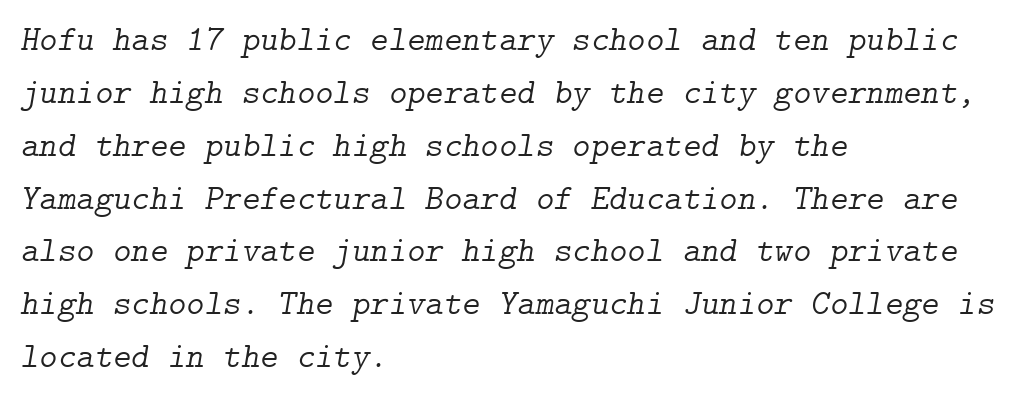
The image shows 35 px light serif type, italic (leaning right); set left-aligned, normal line spacing (1.51x), normal letter spacing, not underlined; low stroke contrast and a medium x-height.
